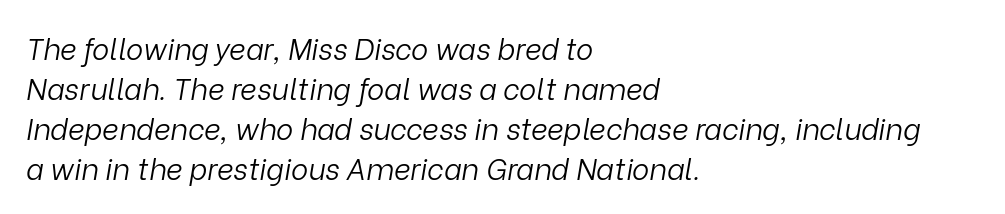
The image shows 29 px light type, italic (leaning right); set left-aligned, normal line spacing (1.38x), normal letter spacing, not underlined; low stroke contrast and a medium x-height.
